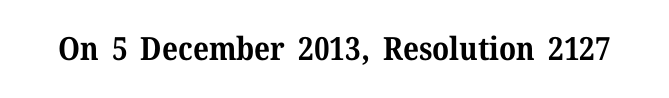
The glyphs in this specimen are seriffed. The letters sit at their default tracking, neither squeezed nor spread. A bare baseline throughout the passage. The letters advance in unequal steps, a hallmark of proportional type.
